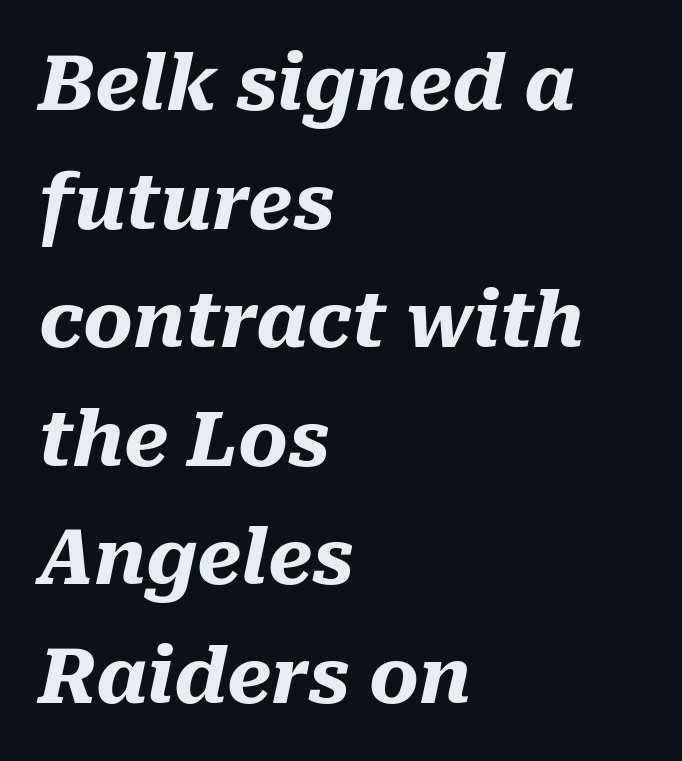
The image shows 76 px heavy type, italic (leaning right); set left-aligned, normal line spacing (1.56x), normal letter spacing, not underlined; medium stroke contrast and a medium x-height.
